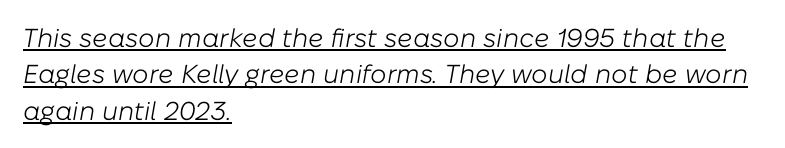
{"italic": "yes", "lean": "right", "slant_degrees": 10, "bold": "no", "underline": "yes", "align": "left", "line_spacing": "normal", "line_spacing_ratio": 1.4, "letter_spacing": "normal", "letter_spacing_em": 0.0, "glyph_px": 26}
